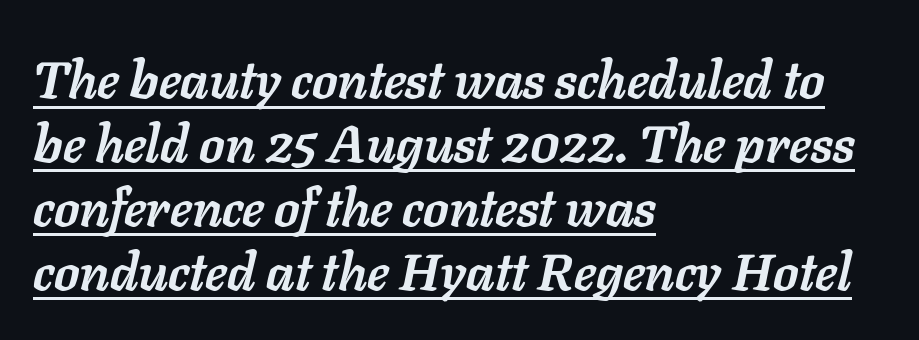
These lines are rendered in a variable-pitch font. The string is rendered with underlining switched on. It's the slanting kind of type. The rendering keeps characters at their native spacing. Stroke thickness is high; the sample reads as a true bold. Line starts are locked; line ends wander.
